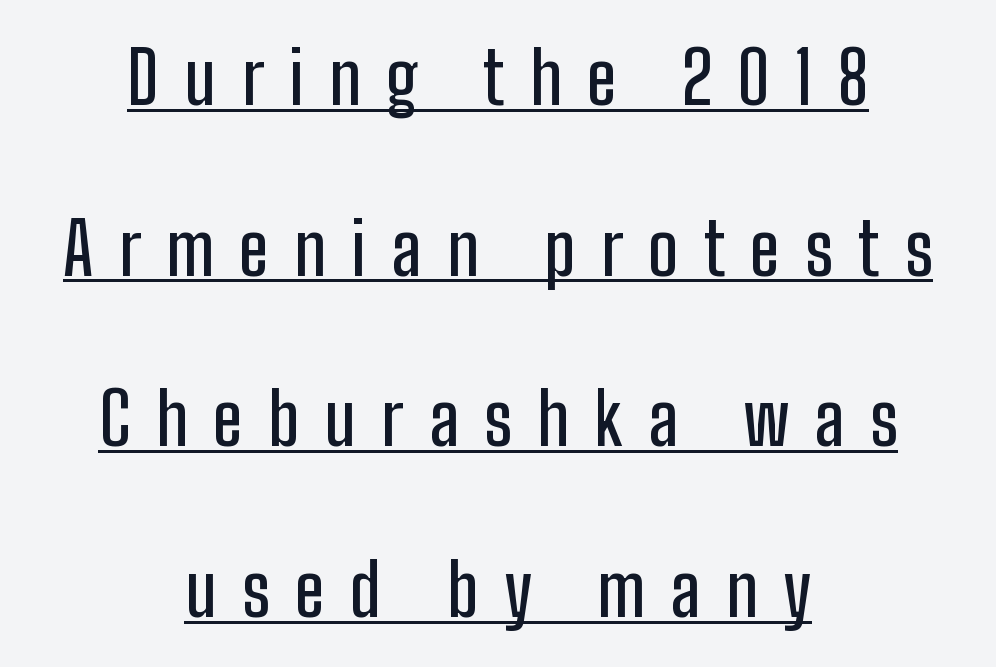
Is there any slant? The stems are plumb. Line spacing here is loose. The type is letterspaced generously, with wide tracking. The rendering positions every line midway between the sides.
